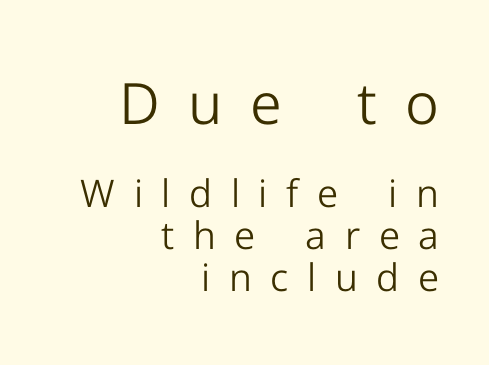
{"serif": "no", "italic": "no", "bold": "no", "weight": "light", "width": "normal", "stroke_contrast": "low", "x_height": "medium", "monospaced": "no", "underline": "no", "align": "right", "line_spacing": "tight", "line_spacing_ratio": 1.1, "letter_spacing": "wide", "letter_spacing_em": 0.49, "larger_block": "first", "size_ratio": 1.5, "glyph_px": 57}
